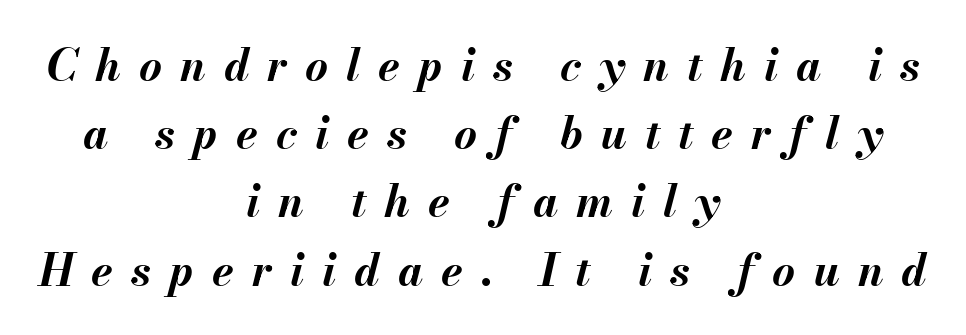
The image shows 44 px bold type, italic (leaning right); set centered, normal line spacing (1.55x), unusually wide letter spacing (+0.41 em), not underlined; medium stroke contrast and a small x-height.
